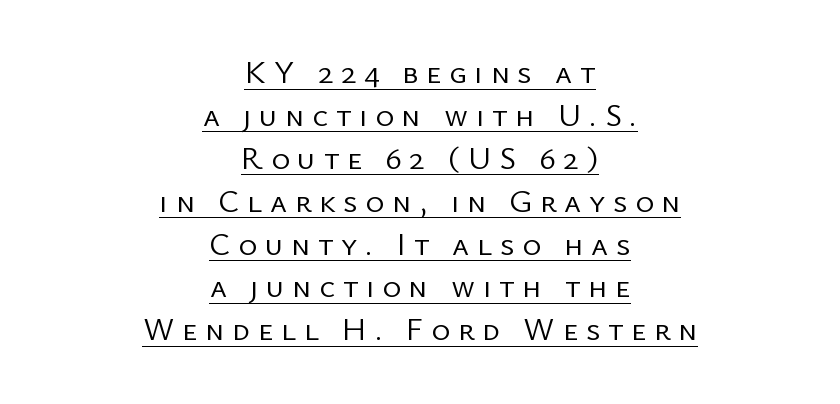
The image shows 32 px regular-weight sans-serif type, upright; set centered, normal line spacing (1.34x), unusually wide letter spacing (+0.24 em), underlined; low stroke contrast and a medium x-height.
